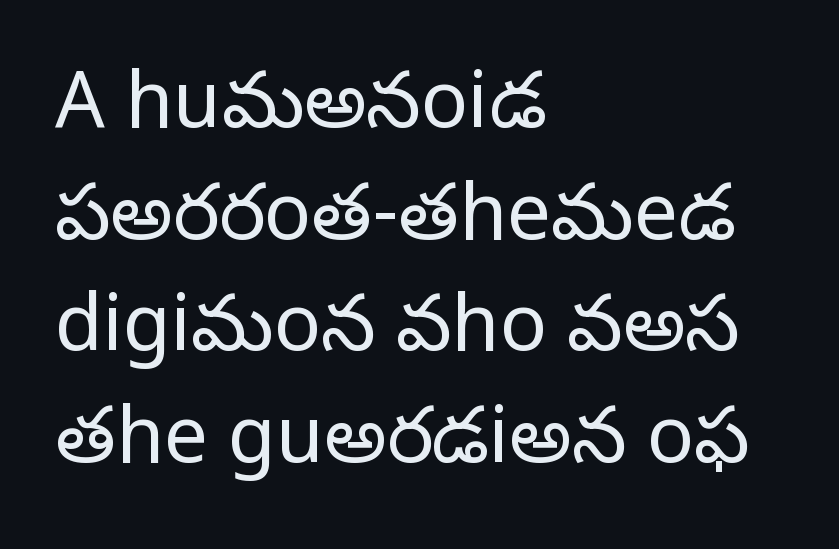
The font's upright variant was chosen for this text. Regarding serifs, this sample has them. Letters rest on an invisible, unmarked baseline. How would I describe the line gaps? Plain and ordinary. You could not count columns in this text — the font is proportionally spaced. Inter-character spacing is left at the font's built-in metrics.
